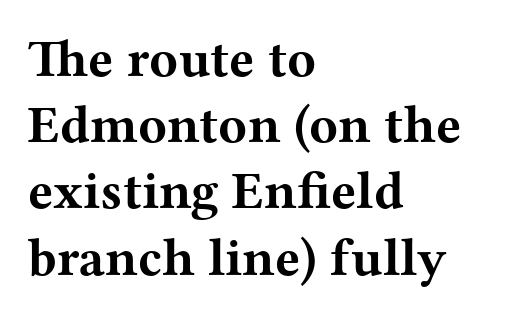
Q: Is the text bold? A: Yes.
Q: Is the text italic (slanted)? A: No, it is upright.
Q: Is the typeface a serif or a sans-serif typeface? A: Serif.
Q: Is the text underlined? A: No.
Q: How is the paragraph aligned? A: Left-aligned.
Q: Is the spacing between letters normal or unusually wide? A: Normal.
Q: Is the spacing between lines tight, normal or loose? A: Normal.
Q: Width (condensed, normal, or wide)? A: Wide.
Q: Stroke contrast? A: Medium.
Q: x-height? A: Medium.
Q: Monospaced? A: No.
